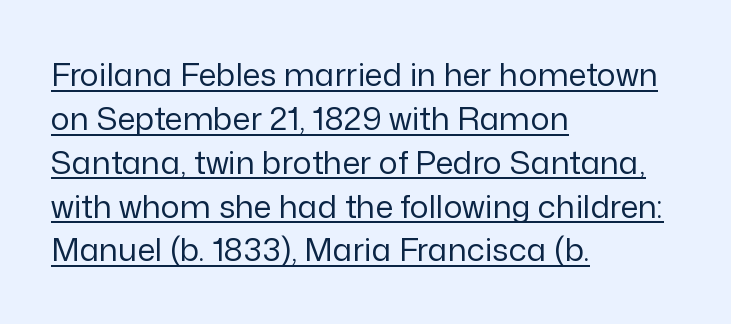
{"serif": "no", "italic": "no", "bold": "no", "weight": "regular", "width": "normal", "stroke_contrast": "low", "x_height": "medium", "monospaced": "no", "underline": "yes", "align": "left", "line_spacing": "normal", "line_spacing_ratio": 1.37, "letter_spacing": "normal", "letter_spacing_em": 0.0, "glyph_px": 32}
